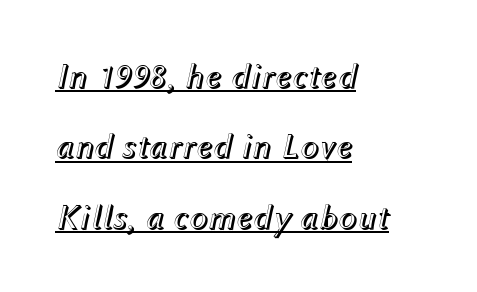
The image shows 35 px text type, italic (leaning right); set left-aligned, loose line spacing (2.01x), normal letter spacing, underlined; a medium x-height.
